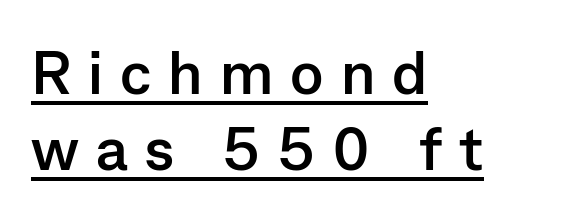
The image shows 61 px semibold sans-serif type, upright; set left-aligned, normal line spacing (1.25x), unusually wide letter spacing (+0.28 em), underlined; low stroke contrast and a medium x-height.
